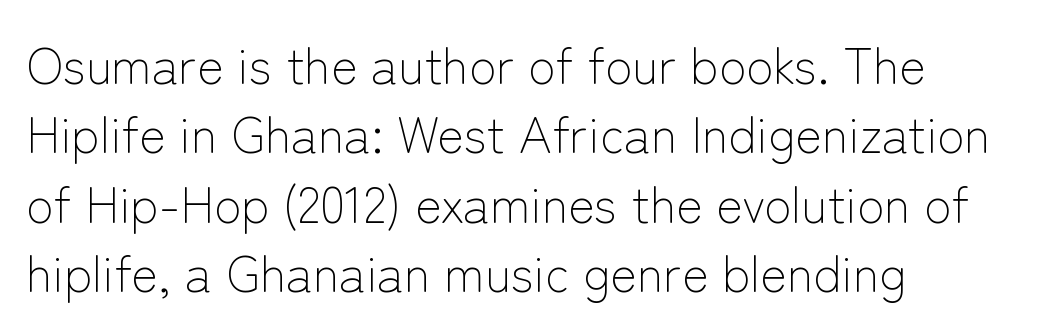
Q: Is the text bold? A: No.
Q: Is the text italic (slanted)? A: No, it is upright.
Q: Is the typeface a serif or a sans-serif typeface? A: Sans-serif.
Q: Is the text underlined? A: No.
Q: How is the paragraph aligned? A: Left-aligned.
Q: Is the spacing between letters normal or unusually wide? A: Normal.
Q: Is the spacing between lines tight, normal or loose? A: Normal.
Q: Width (condensed, normal, or wide)? A: Normal.
Q: Stroke contrast? A: Low.
Q: x-height? A: Medium.
Q: Monospaced? A: No.
